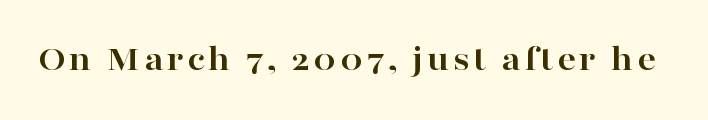
{"serif": "yes", "italic": "no", "bold": "yes", "weight": "bold", "width": "wide", "stroke_contrast": "high", "x_height": "medium", "monospaced": "no", "underline": "no", "glyph_px": 36}
